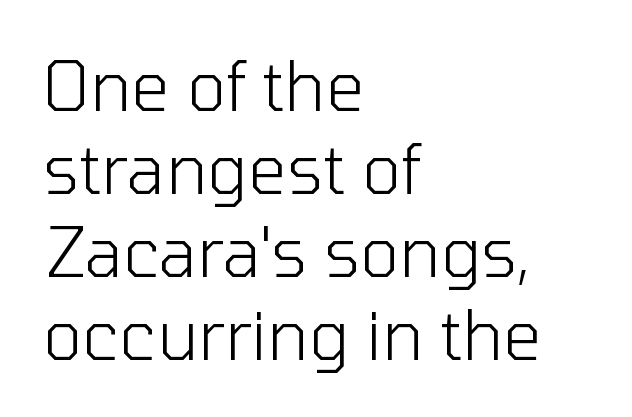
{"serif": "no", "italic": "no", "bold": "no", "weight": "light", "width": "normal", "stroke_contrast": "low", "x_height": "medium", "monospaced": "no", "underline": "no", "align": "left", "line_spacing_ratio": 1.22, "letter_spacing": "normal", "letter_spacing_em": 0.0, "glyph_px": 68}
